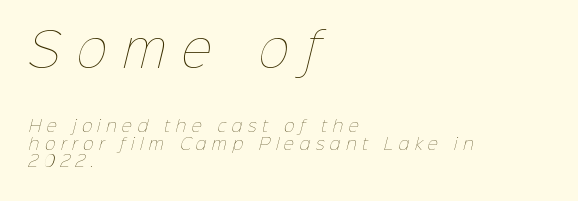
The image shows 47 px thin type; set left-aligned, tight line spacing (1.11x), unusually wide letter spacing (+0.35 em), not underlined; the first (top) block is 2.94x larger; low stroke contrast and a medium x-height.
